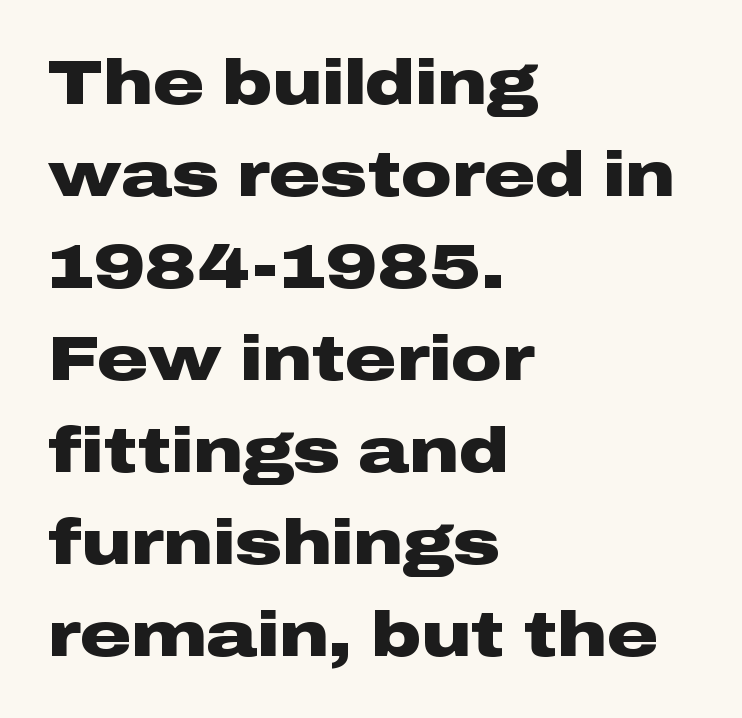
The image shows 63 px heavy, wide sans-serif type, upright; set left-aligned, normal line spacing (1.46x), normal letter spacing, not underlined; low stroke contrast and a medium x-height.
